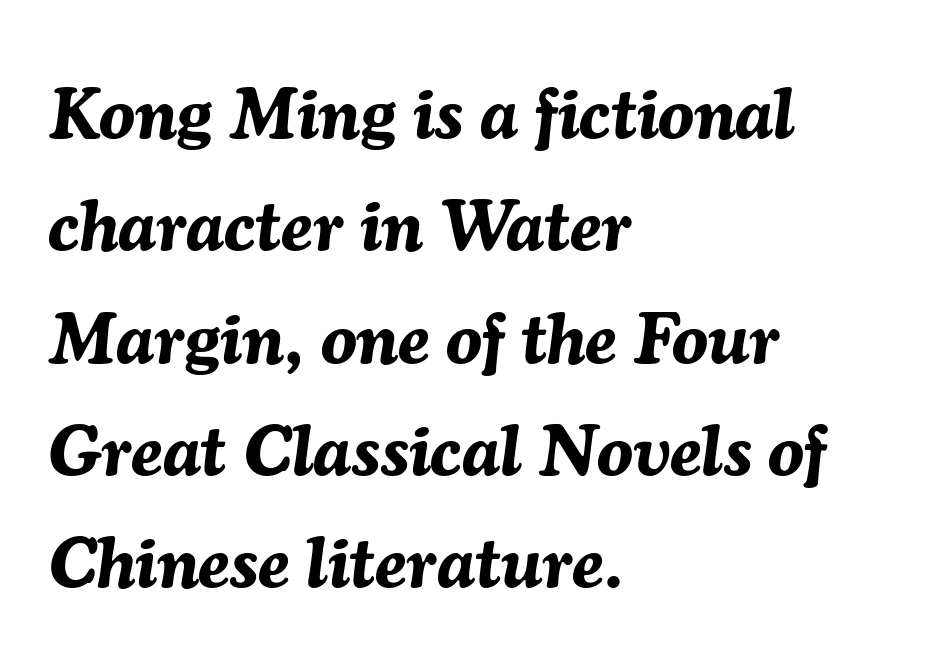
The rag falls on the right side of this text block. Tracking value appears to be zero — textbook default spacing. The rendering uses natural spacing where letterforms have individual widths. Observe the lean: these are italic letterforms. Normally led — the rows are evenly, conventionally spaced.
